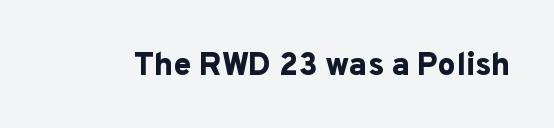
{"serif": "no", "italic": "no", "bold": "yes", "weight": "bold", "width": "normal", "stroke_contrast": "low", "x_height": "medium", "monospaced": "no", "underline": "no", "letter_spacing": "normal", "letter_spacing_em": 0.0, "glyph_px": 32}
